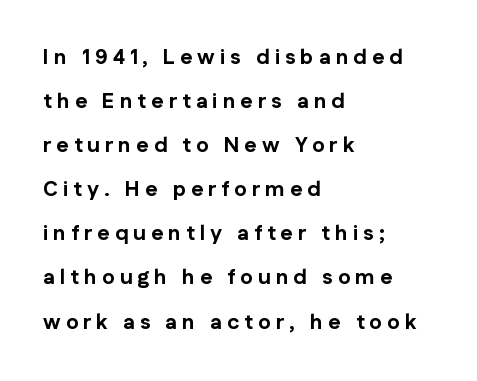
The image shows 21 px bold type, upright; set left-aligned, loose line spacing (2.1x), unusually wide letter spacing (+0.24 em), not underlined.
